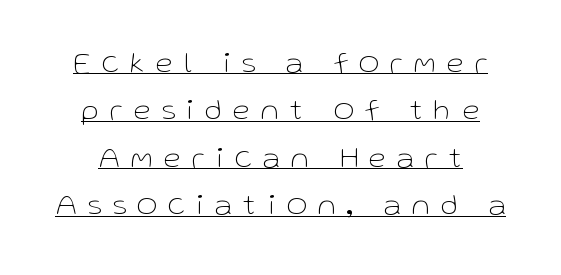
Q: Is the text bold? A: No.
Q: Is the text italic (slanted)? A: No, it is upright.
Q: Is the typeface a serif or a sans-serif typeface? A: Sans-serif.
Q: Is the text underlined? A: Yes.
Q: Is the spacing between letters normal or unusually wide? A: Unusually wide.
Q: Is the spacing between lines tight, normal or loose? A: Normal.
Q: Width (condensed, normal, or wide)? A: Normal.
Q: Stroke contrast? A: Low.
Q: x-height? A: Medium.
Q: Monospaced? A: No.
